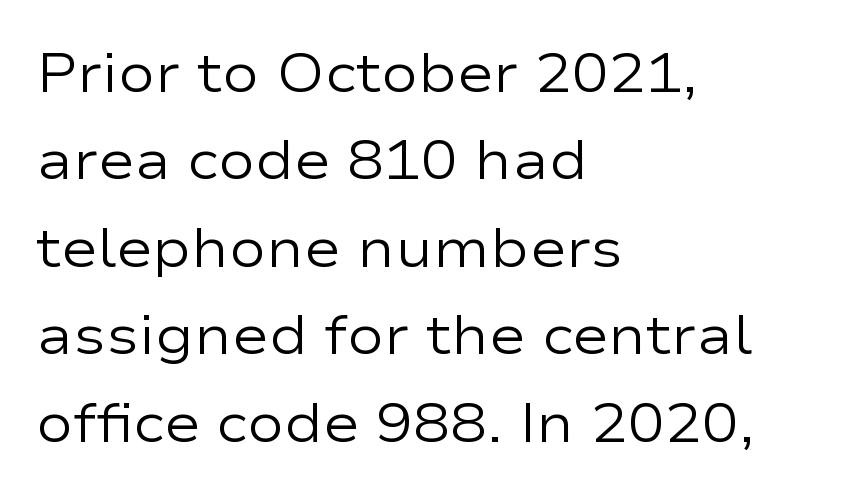
These lines keep a tight, regular rhythm from letter to letter. Baseline-to-baseline distance is the conventional proportion of letter height. Which margin do the lines hug? The left one — the right edge is uneven. These lines are rendered in a variable-pitch font. Letterform terminals end flat and unadorned throughout the passage. Caption: face not bold, strokes unweighted.
